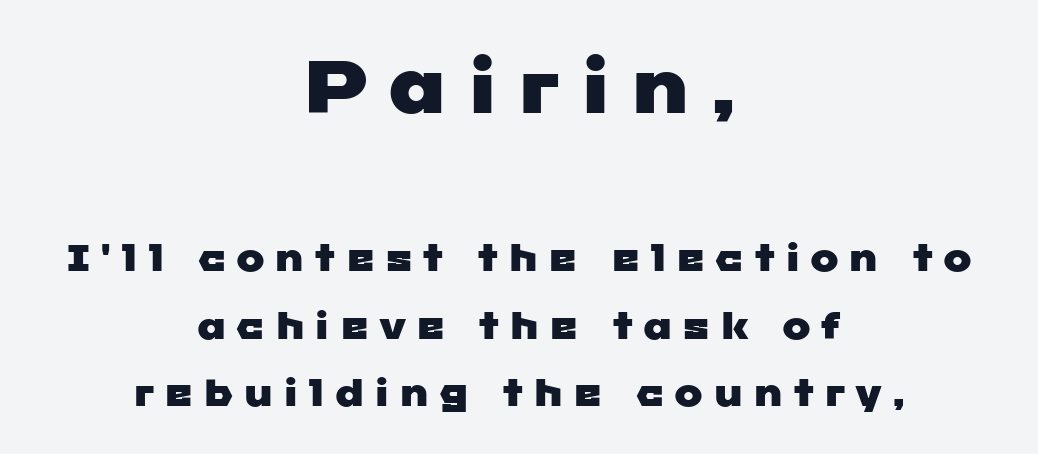
The image shows 76 px wide sans-serif type; set centered, line spacing 1.77x, unusually wide letter spacing (+0.25 em), not underlined; the first (top) block is 2.0x larger; low stroke contrast and a medium x-height.
